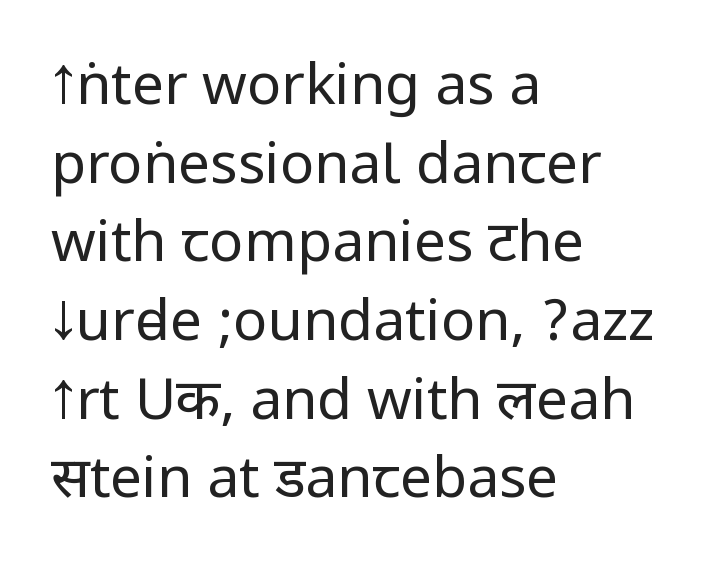
The image shows 57 px regular-weight, condensed sans-serif type, upright; set left-aligned, normal line spacing (1.38x), normal letter spacing, not underlined; low stroke contrast.
